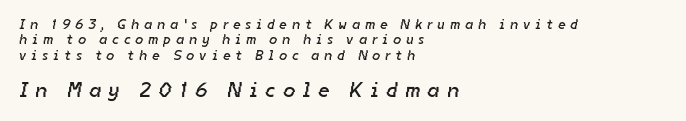
The image shows 21 px text type; set left-aligned, tight line spacing (1.09x), unusually wide letter spacing (+0.38 em), not underlined; the second (bottom) block is 1.5x larger.
